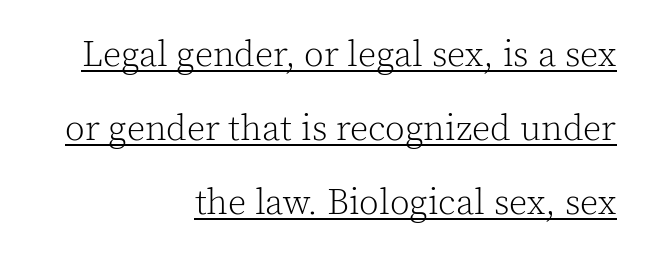
Q: Is the text bold? A: No.
Q: Is the text italic (slanted)? A: No, it is upright.
Q: Is the typeface a serif or a sans-serif typeface? A: Serif.
Q: Is the text underlined? A: Yes.
Q: How is the paragraph aligned? A: Right-aligned.
Q: Is the spacing between letters normal or unusually wide? A: Normal.
Q: Is the spacing between lines tight, normal or loose? A: Loose.
Q: Width (condensed, normal, or wide)? A: Normal.
Q: x-height? A: Medium.
Q: Monospaced? A: No.
